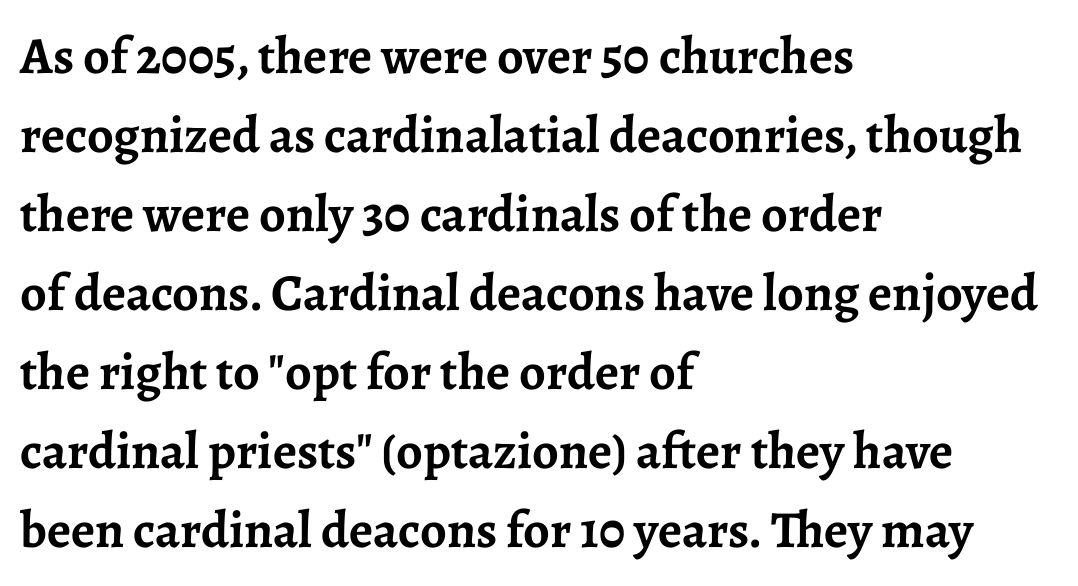
{"serif": "yes", "italic": "no", "bold": "yes", "weight": "semibold", "width": "normal", "stroke_contrast": "low", "x_height": "medium", "monospaced": "no", "underline": "no", "align": "left", "line_spacing": "normal", "line_spacing_ratio": 1.52, "letter_spacing": "normal", "letter_spacing_em": 0.0, "glyph_px": 52}
